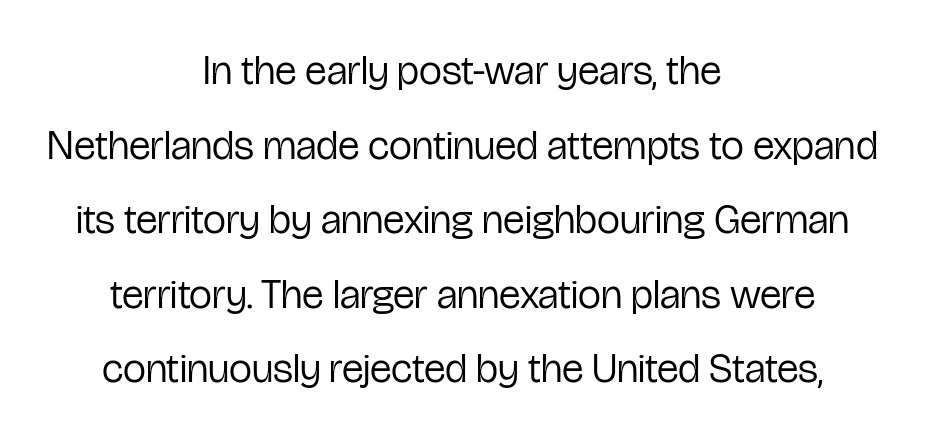
Q: Is the text bold? A: No.
Q: Is the text italic (slanted)? A: No, it is upright.
Q: Is the typeface a serif or a sans-serif typeface? A: Sans-serif.
Q: Is the text underlined? A: No.
Q: How is the paragraph aligned? A: Centered.
Q: Is the spacing between letters normal or unusually wide? A: Normal.
Q: Width (condensed, normal, or wide)? A: Condensed.
Q: Stroke contrast? A: Low.
Q: x-height? A: Medium.
Q: Monospaced? A: No.
